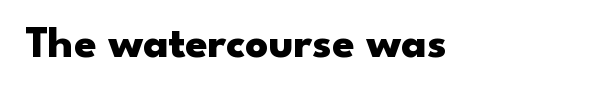
{"serif": "no", "italic": "no", "bold": "yes", "weight": "heavy", "width": "wide", "stroke_contrast": "low", "x_height": "small", "monospaced": "no", "underline": "no", "letter_spacing": "normal", "letter_spacing_em": 0.0, "glyph_px": 45}
